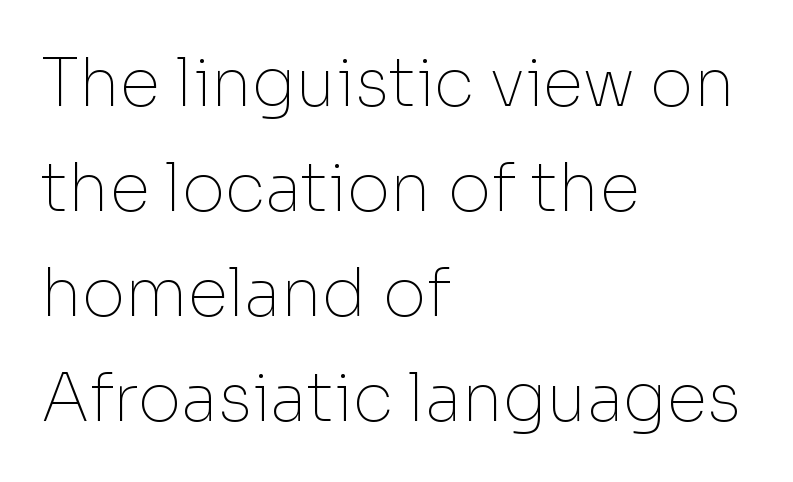
{"serif": "no", "italic": "no", "bold": "no", "weight": "thin", "width": "normal", "stroke_contrast": "low", "x_height": "medium", "monospaced": "no", "underline": "no", "align": "left", "line_spacing": "normal", "line_spacing_ratio": 1.59, "letter_spacing": "normal", "letter_spacing_em": 0.0, "glyph_px": 66}
